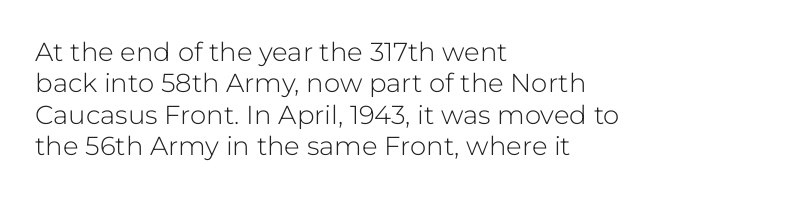
The image shows 26 px text type, upright; set left-aligned, line spacing 1.21x, normal letter spacing, not underlined.
